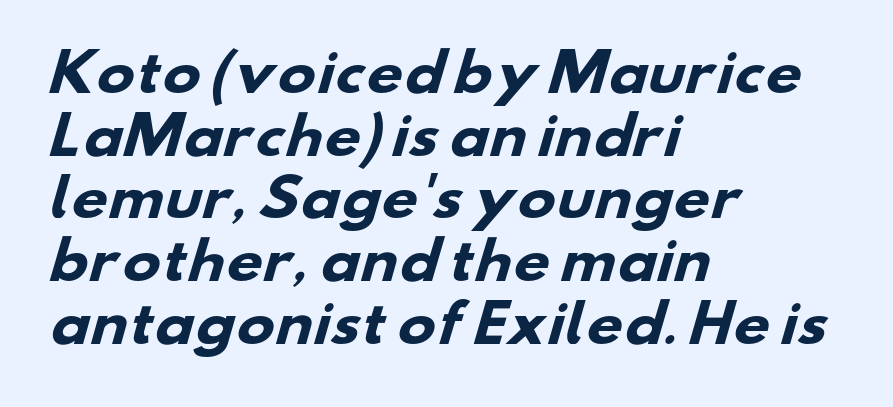
{"serif": "no", "bold": "yes", "weight": "heavy", "width": "wide", "stroke_contrast": "low", "x_height": "small", "monospaced": "no", "underline": "no", "align": "left", "line_spacing_ratio": 1.23, "letter_spacing": "normal", "letter_spacing_em": 0.0, "glyph_px": 51}
